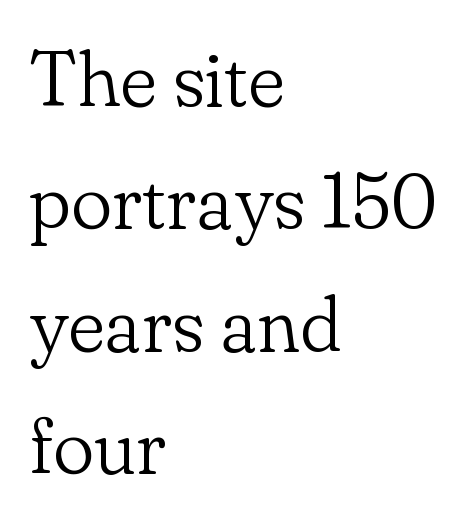
The image shows 78 px light serif type, upright; set left-aligned, normal line spacing (1.57x), normal letter spacing, not underlined; low stroke contrast and a small x-height.
